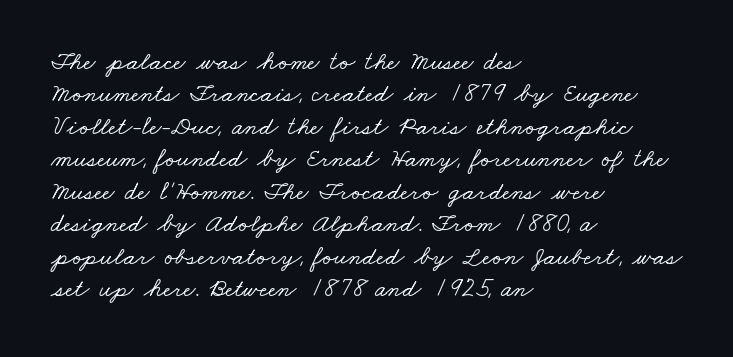
The image shows 26 px text type; set left-aligned, normal line spacing (1.25x), normal letter spacing, not underlined.
